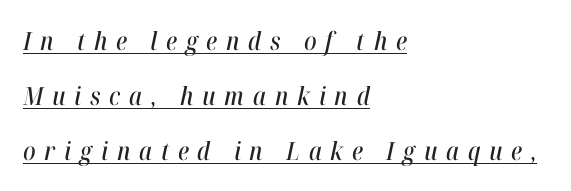
Q: Is the text italic (slanted)? A: Yes, it leans right by about 12 degrees.
Q: Is the text underlined? A: Yes.
Q: How is the paragraph aligned? A: Left-aligned.
Q: Is the spacing between letters normal or unusually wide? A: Unusually wide.
Q: Is the spacing between lines tight, normal or loose? A: Loose.
